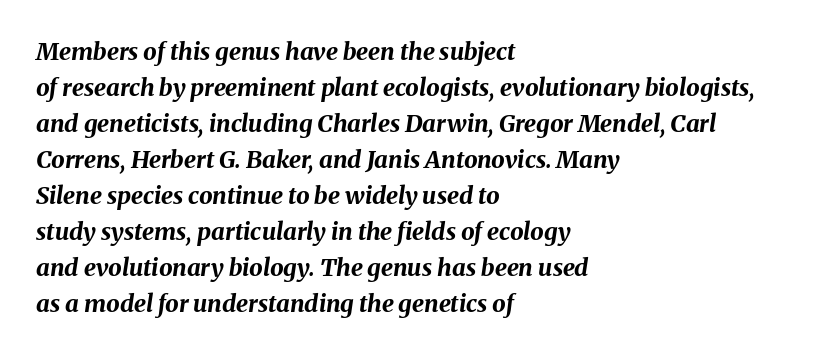
{"italic": "yes", "lean": "right", "slant_degrees": 8, "bold": "yes", "underline": "no", "align": "left", "line_spacing": "normal", "line_spacing_ratio": 1.5, "letter_spacing": "normal", "letter_spacing_em": 0.0, "glyph_px": 24}
